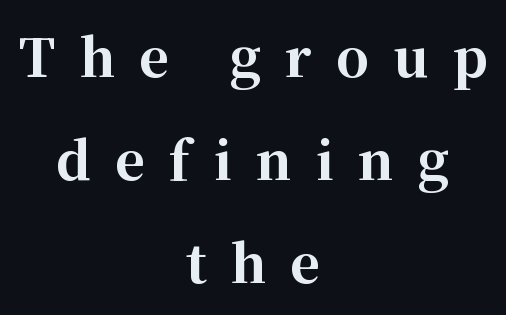
The image shows 52 px bold serif type, upright; set centered, loose line spacing (1.98x), unusually wide letter spacing (+0.46 em), not underlined; high stroke contrast and a medium x-height.
